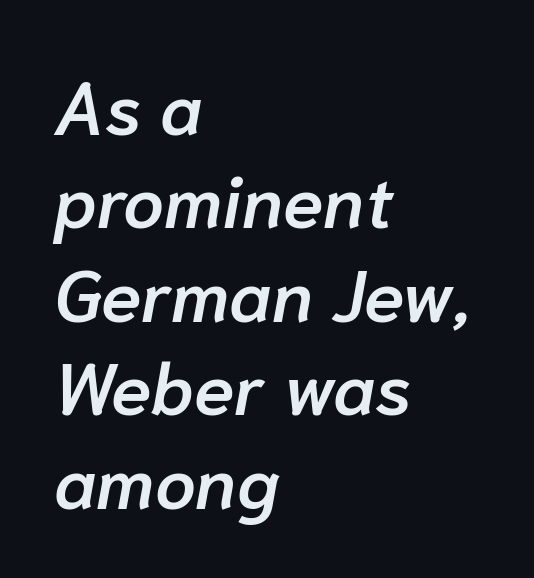
{"italic": "yes", "lean": "right", "slant_degrees": 10, "bold": "semi", "weight": "semibold", "width": "normal", "stroke_contrast": "low", "x_height": "medium", "monospaced": "no", "underline": "no", "align": "left", "line_spacing": "normal", "line_spacing_ratio": 1.28, "letter_spacing": "normal", "letter_spacing_em": 0.0, "glyph_px": 73}
